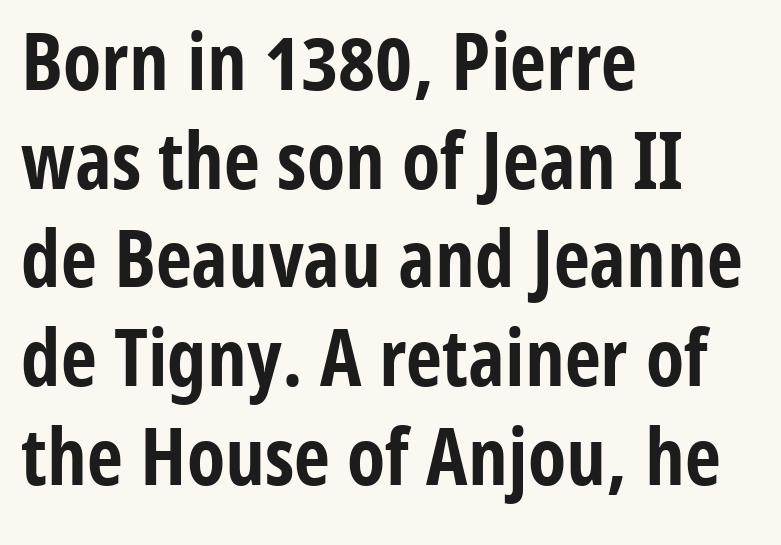
{"serif": "no", "italic": "no", "bold": "yes", "weight": "bold", "width": "condensed", "stroke_contrast": "low", "x_height": "medium", "monospaced": "no", "underline": "no", "align": "left", "line_spacing": "normal", "line_spacing_ratio": 1.25, "letter_spacing": "normal", "letter_spacing_em": 0.0, "glyph_px": 79}
